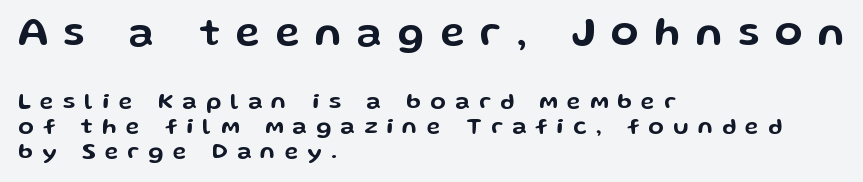
Caption: upper text group enlarged, lower text group reduced. Successive baselines arrive quickly, one right under another. Every row of glyphs begins at an identical x-position on the left. Each letter keeps its own natural width here, so spacing adapts to shape. This sample uses a sans-serif face.
